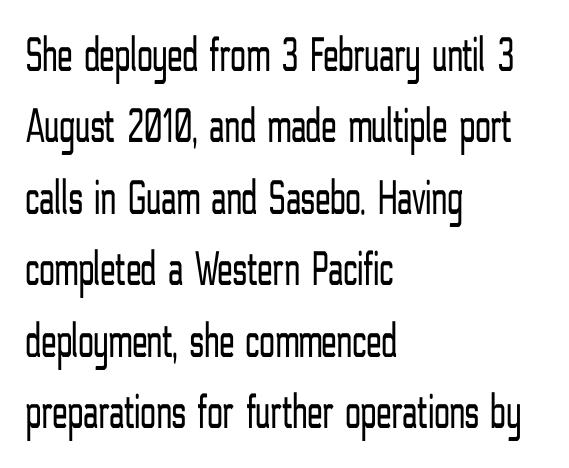
{"serif": "no", "italic": "no", "bold": "no", "weight": "light", "width": "condensed", "stroke_contrast": "low", "x_height": "medium", "monospaced": "no", "underline": "no", "align": "left", "line_spacing": "normal", "line_spacing_ratio": 1.43, "letter_spacing": "normal", "letter_spacing_em": 0.0, "glyph_px": 50}
